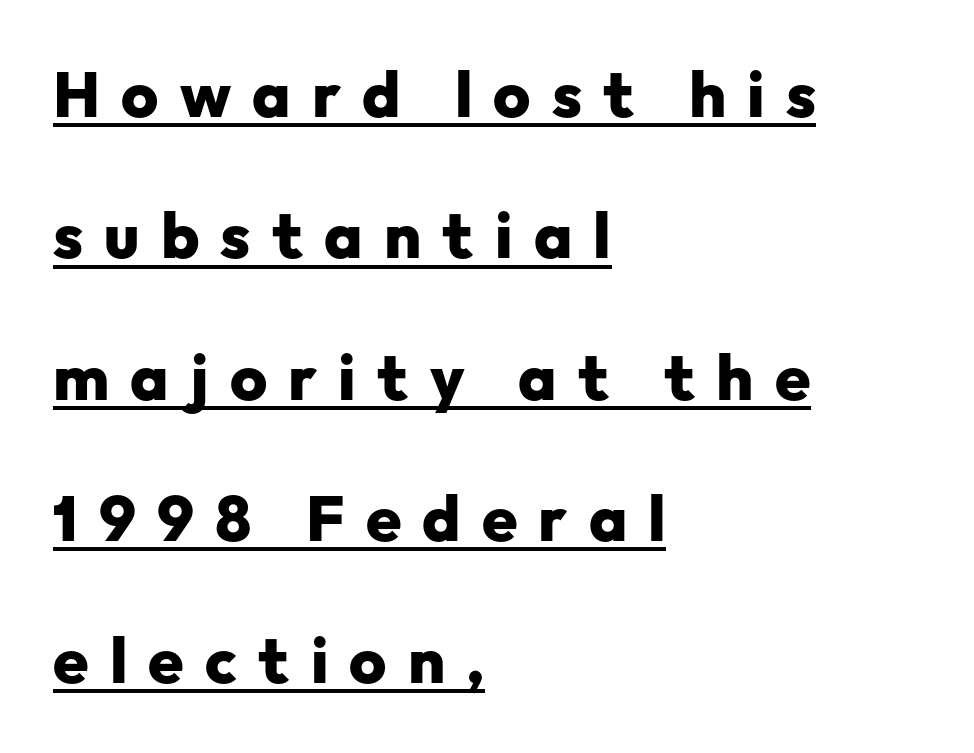
Varying glyph widths throughout — classic text-font behaviour. The letterforms stand isolated, each surrounded by extra space. Each new line begins a long way beneath the previous one. Unlike a traditional serif, this face leaves its strokes unadorned.
